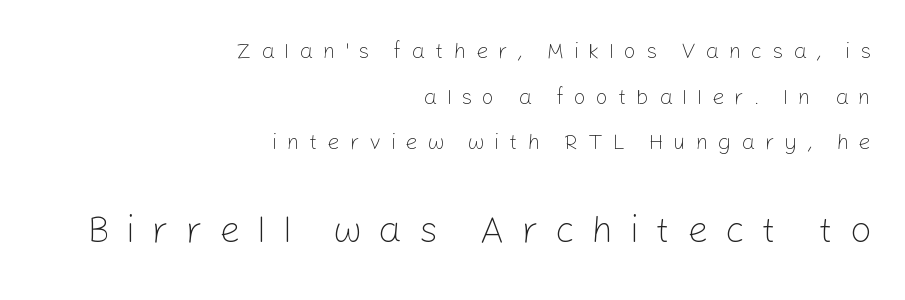
{"serif": "no", "italic": "no", "bold": "no", "weight": "light", "width": "normal", "stroke_contrast": "low", "x_height": "medium", "monospaced": "no", "underline": "no", "align": "right", "line_spacing": "loose", "line_spacing_ratio": 2.07, "letter_spacing": "wide", "letter_spacing_em": 0.43, "larger_block": "second", "size_ratio": 1.73, "glyph_px": 38}
